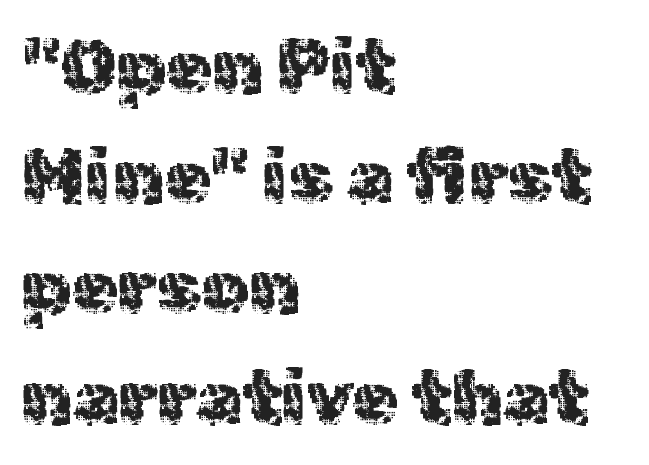
{"serif": "no", "italic": "no", "bold": "no", "weight": "regular", "width": "normal", "x_height": "medium", "monospaced": "no", "underline": "no", "align": "left", "line_spacing": "normal", "line_spacing_ratio": 1.47, "letter_spacing": "normal", "letter_spacing_em": 0.0, "glyph_px": 75}
